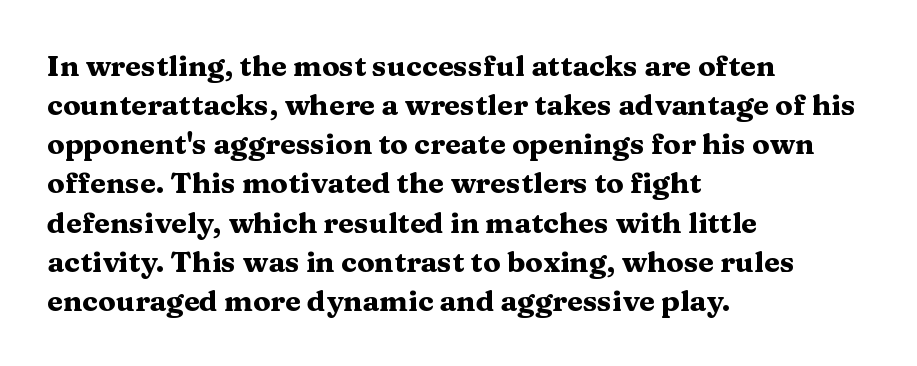
{"serif": "yes", "italic": "no", "bold": "yes", "weight": "heavy", "width": "wide", "stroke_contrast": "medium", "x_height": "medium", "monospaced": "no", "underline": "no", "align": "left", "line_spacing": "normal", "line_spacing_ratio": 1.35, "letter_spacing": "normal", "letter_spacing_em": 0.0, "glyph_px": 29}
